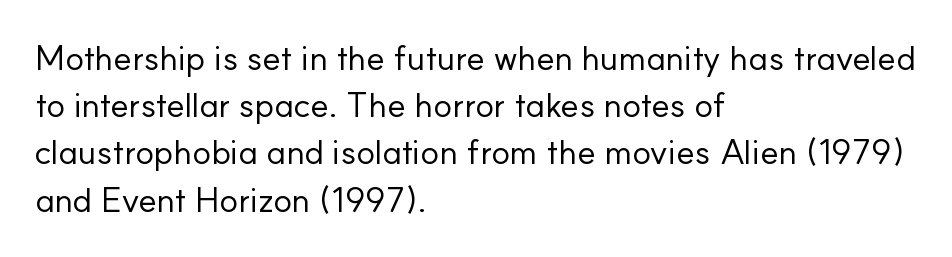
Descenders are the only things crossing below the line. How are the letters spaced? Ordinarily, with no added tracking. The typesetting does not lean heavy: it is not bold. You can tell from the bare stems that sans-serif type was used.
